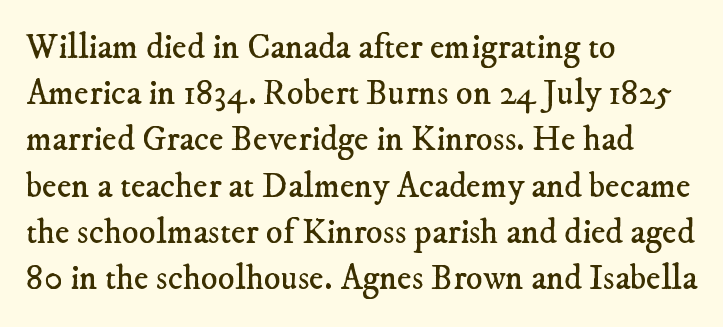
{"serif": "yes", "bold": "no", "weight": "regular", "width": "normal", "stroke_contrast": "low", "x_height": "small", "monospaced": "no", "underline": "no", "align": "left", "line_spacing": "normal", "line_spacing_ratio": 1.32, "letter_spacing": "normal", "letter_spacing_em": 0.0, "glyph_px": 35}
